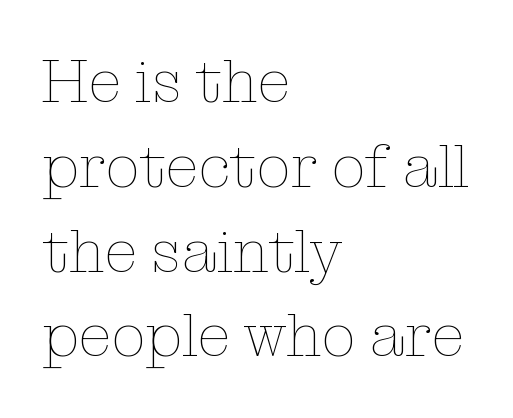
The horizontal fit of the characters is conventional and even. Unmarked baselines from the first word to the last. Quick note: not italic, upright. Think of a printed novel: that variable character pitch is what you see here. The lines are quadded left.
